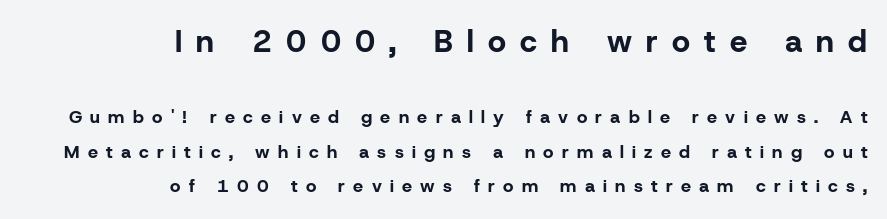
Q: Is the text bold? A: Yes.
Q: Is the text italic (slanted)? A: No, it is upright.
Q: Is the typeface a serif or a sans-serif typeface? A: Sans-serif.
Q: Is the text underlined? A: No.
Q: How is the paragraph aligned? A: Right-aligned.
Q: Is the spacing between letters normal or unusually wide? A: Unusually wide.
Q: Is the spacing between lines tight, normal or loose? A: Loose.
Q: Which block of text is set in a larger size, the first (top) or the second (bottom)? A: The first (top) one.
Q: Width (condensed, normal, or wide)? A: Normal.
Q: Stroke contrast? A: Low.
Q: x-height? A: Medium.
Q: Monospaced? A: No.
